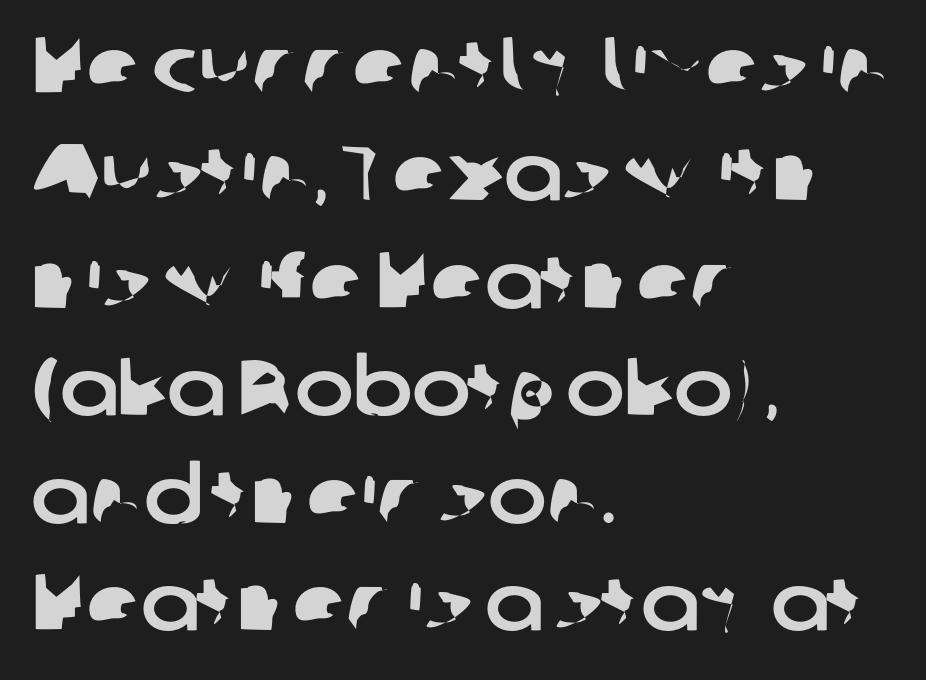
{"serif": "no", "width": "normal", "stroke_contrast": "low", "x_height": "medium", "monospaced": "no", "underline": "no", "align": "left", "line_spacing": "normal", "line_spacing_ratio": 1.36, "letter_spacing": "normal", "letter_spacing_em": 0.0, "glyph_px": 79}
